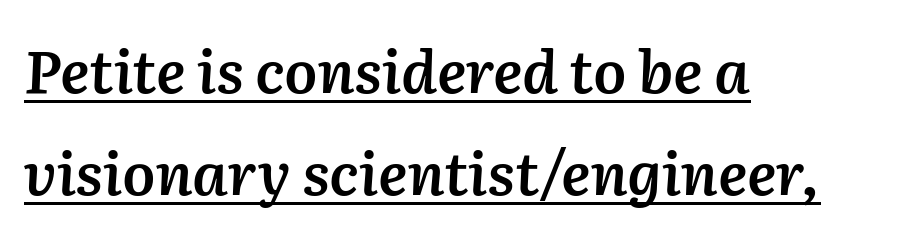
This is oblique type, the kind used for emphasis or titles. Descenders here cross a horizontal rule under the line. A bit beefed up — I'd call it semibold rather than bold. Horizontal alignment here is leftward, the default for most running prose.
